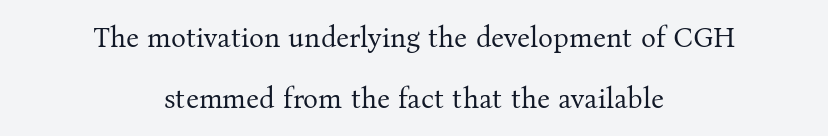
Q: Is the text bold? A: No.
Q: Is the text italic (slanted)? A: No, it is upright.
Q: Is the typeface a serif or a sans-serif typeface? A: Serif.
Q: Is the text underlined? A: No.
Q: How is the paragraph aligned? A: Centered.
Q: Is the spacing between letters normal or unusually wide? A: Normal.
Q: Is the spacing between lines tight, normal or loose? A: Loose.
Q: Width (condensed, normal, or wide)? A: Normal.
Q: Stroke contrast? A: Medium.
Q: x-height? A: Medium.
Q: Monospaced? A: No.
